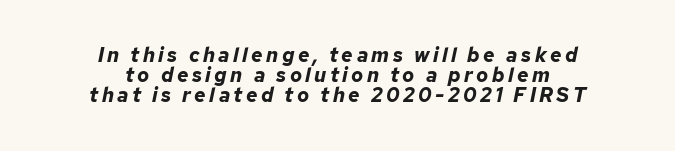
The image shows 20 px bold type, italic (leaning right); set centered, tight line spacing (1.01x), not underlined.
